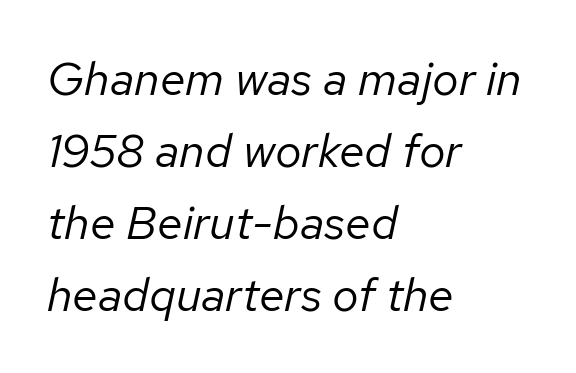
Stroke mass is kept to a normal reading level or below. Quick note: italic. Does extra space separate the letters? No, they use regular spacing. Only glyphs here, with clear space below each row.
